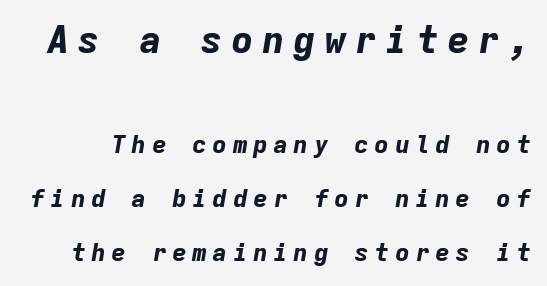
Q: Is the text bold? A: Yes.
Q: Is the text italic (slanted)? A: Yes, it leans right by about 9 degrees.
Q: Is the text underlined? A: No.
Q: Is the spacing between letters normal or unusually wide? A: Unusually wide.
Q: Is the spacing between lines tight, normal or loose? A: Loose.
Q: Which block of text is set in a larger size, the first (top) or the second (bottom)? A: The first (top) one.
Q: Width (condensed, normal, or wide)? A: Normal.
Q: Stroke contrast? A: Low.
Q: x-height? A: Medium.
Q: Monospaced? A: Yes.
